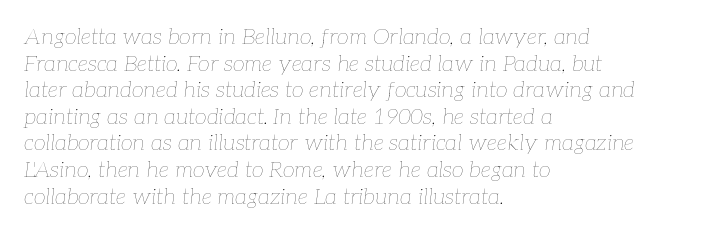
Spacing between characters is what you'd get straight out of the box. The foot of each line stays bare and open. Horizontally, the lines are justified to the leading edge only. Rendered with sloped, italic letterforms. The letterforms sit at book weight or below.
